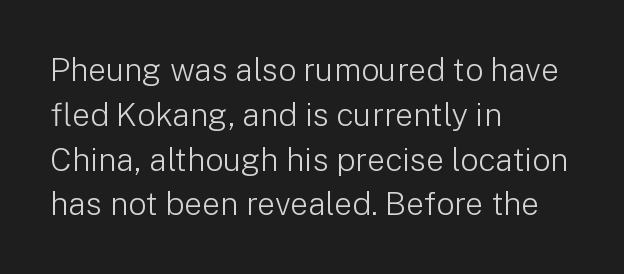
The image shows 32 px light sans-serif type, upright; set left-aligned, normal line spacing (1.4x), normal letter spacing, not underlined; low stroke contrast and a medium x-height.
